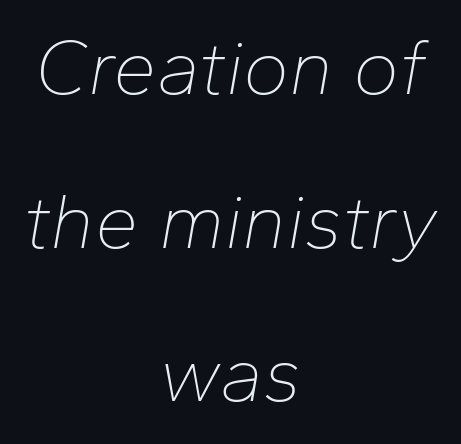
The passage shown is not underscored anywhere. The rendering uses a large line-height, opening up the rows. The lines in this sample share a center point and differ in where they start and stop. Each word holds together tightly as a unit, with standard inter-letter gaps. Weight: regular or lighter. The rendering applies a slant to the glyphs.
